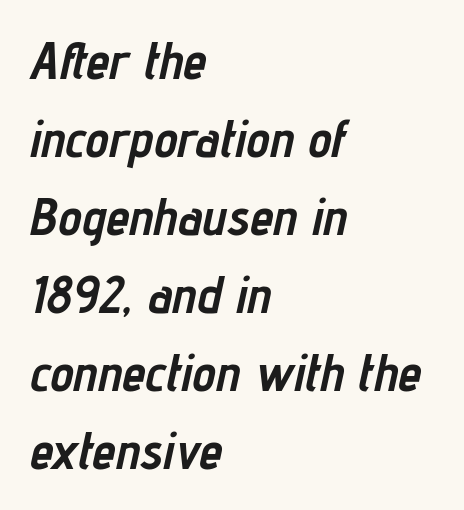
The image shows 53 px semibold, condensed type, italic (leaning right); set left-aligned, normal line spacing (1.47x), normal letter spacing, not underlined; low stroke contrast and a medium x-height.
